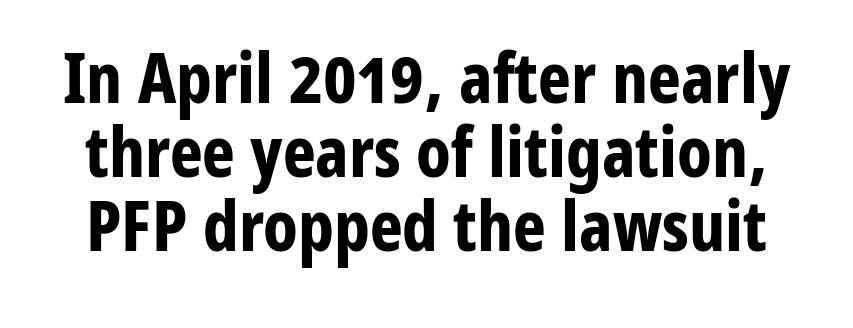
Q: Is the text bold? A: Yes.
Q: Is the text italic (slanted)? A: No, it is upright.
Q: Is the typeface a serif or a sans-serif typeface? A: Sans-serif.
Q: Is the text underlined? A: No.
Q: Is the spacing between letters normal or unusually wide? A: Normal.
Q: Is the spacing between lines tight, normal or loose? A: Tight.
Q: Width (condensed, normal, or wide)? A: Condensed.
Q: Stroke contrast? A: Low.
Q: x-height? A: Medium.
Q: Monospaced? A: No.
